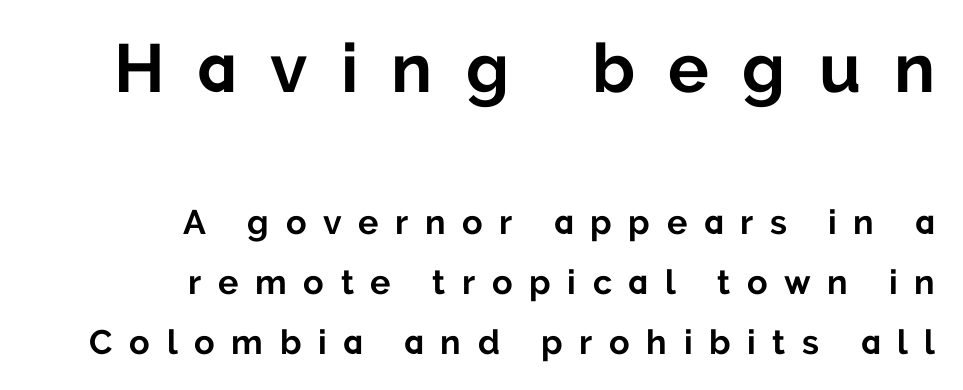
Q: Is the text bold? A: Yes.
Q: Is the text italic (slanted)? A: No, it is upright.
Q: Is the typeface a serif or a sans-serif typeface? A: Sans-serif.
Q: Is the text underlined? A: No.
Q: How is the paragraph aligned? A: Right-aligned.
Q: Is the spacing between letters normal or unusually wide? A: Unusually wide.
Q: Which block of text is set in a larger size, the first (top) or the second (bottom)? A: The first (top) one.
Q: Width (condensed, normal, or wide)? A: Normal.
Q: Stroke contrast? A: Low.
Q: x-height? A: Medium.
Q: Monospaced? A: No.
